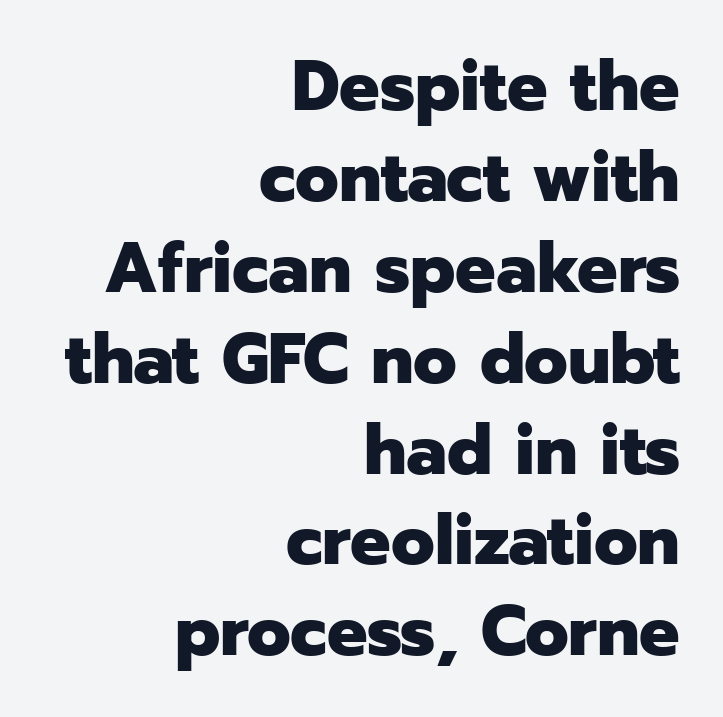
{"serif": "no", "italic": "no", "bold": "yes", "weight": "heavy", "width": "normal", "stroke_contrast": "low", "x_height": "medium", "monospaced": "no", "underline": "no", "align": "right", "line_spacing": "normal", "line_spacing_ratio": 1.28, "letter_spacing": "normal", "letter_spacing_em": 0.0, "glyph_px": 71}
